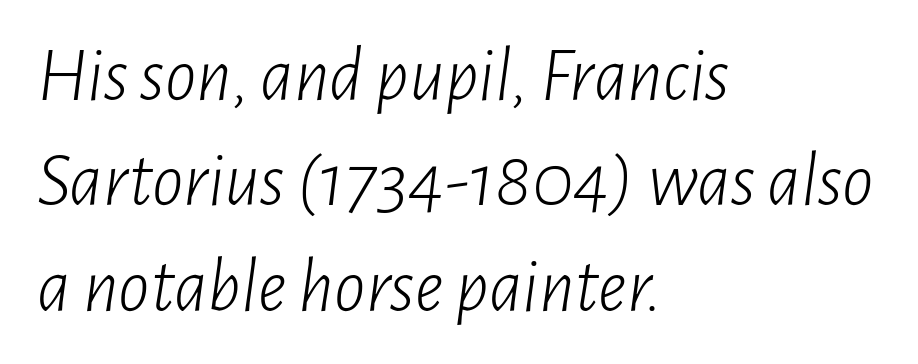
Q: Is the text bold? A: No.
Q: Is the text italic (slanted)? A: Yes, it leans right by about 7 degrees.
Q: Is the text underlined? A: No.
Q: How is the paragraph aligned? A: Left-aligned.
Q: Is the spacing between letters normal or unusually wide? A: Normal.
Q: Is the spacing between lines tight, normal or loose? A: Normal.
Q: Width (condensed, normal, or wide)? A: Condensed.
Q: Stroke contrast? A: Low.
Q: x-height? A: Medium.
Q: Monospaced? A: No.
